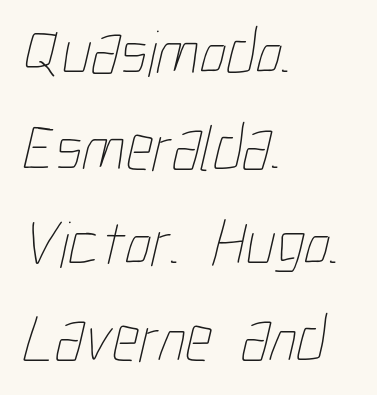
{"bold": "no", "weight": "thin", "width": "condensed", "stroke_contrast": "low", "x_height": "medium", "monospaced": "no", "underline": "no", "align": "left", "line_spacing": "normal", "line_spacing_ratio": 1.45, "letter_spacing": "normal", "letter_spacing_em": 0.0, "glyph_px": 66}
